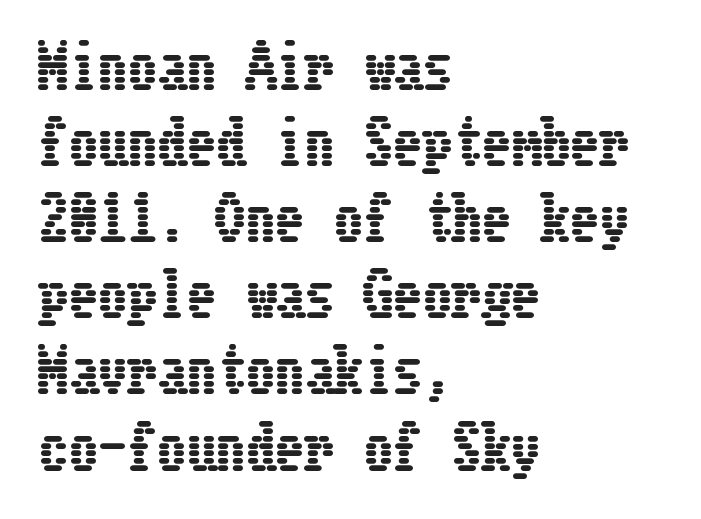
{"italic": "no", "width": "condensed", "stroke_contrast": "low", "x_height": "medium", "underline": "no", "align": "left", "line_spacing": "normal", "line_spacing_ratio": 1.29, "letter_spacing": "normal", "letter_spacing_em": 0.0, "glyph_px": 59}
